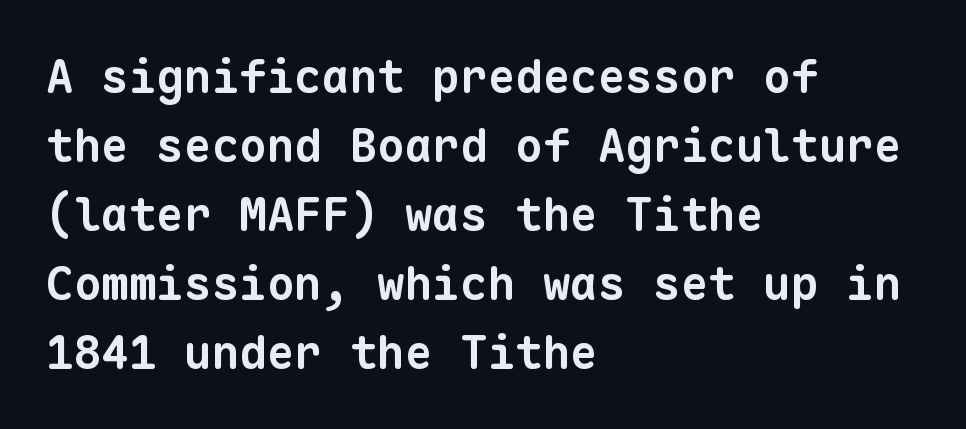
Q: Is the text bold? A: Yes.
Q: Is the typeface a serif or a sans-serif typeface? A: Sans-serif.
Q: Is the text underlined? A: No.
Q: How is the paragraph aligned? A: Left-aligned.
Q: Is the spacing between letters normal or unusually wide? A: Normal.
Q: Is the spacing between lines tight, normal or loose? A: Normal.
Q: Width (condensed, normal, or wide)? A: Normal.
Q: Stroke contrast? A: Low.
Q: x-height? A: Medium.
Q: Monospaced? A: Yes.
